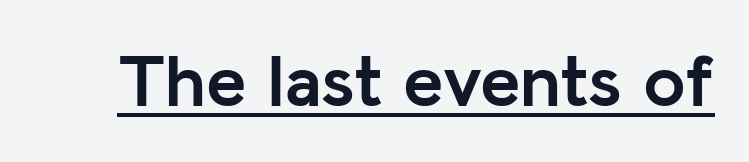
The image shows 76 px semibold sans-serif type, upright; set normal letter spacing, underlined; low stroke contrast and a medium x-height.
